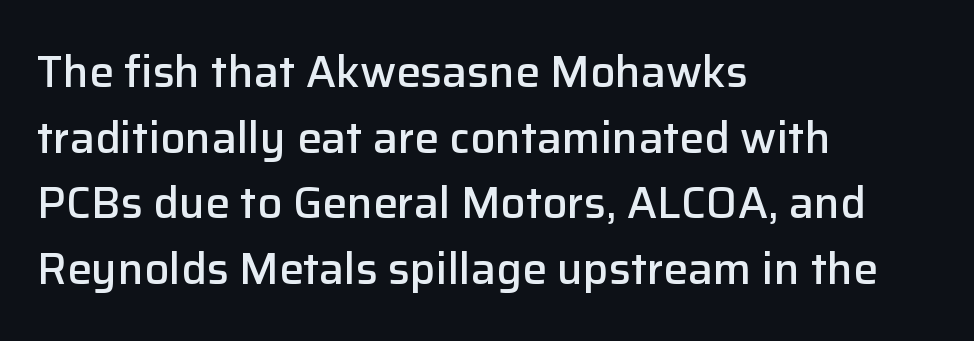
The image shows 44 px semibold sans-serif type, upright; set left-aligned, normal line spacing (1.49x), normal letter spacing, not underlined; low stroke contrast and a medium x-height.
